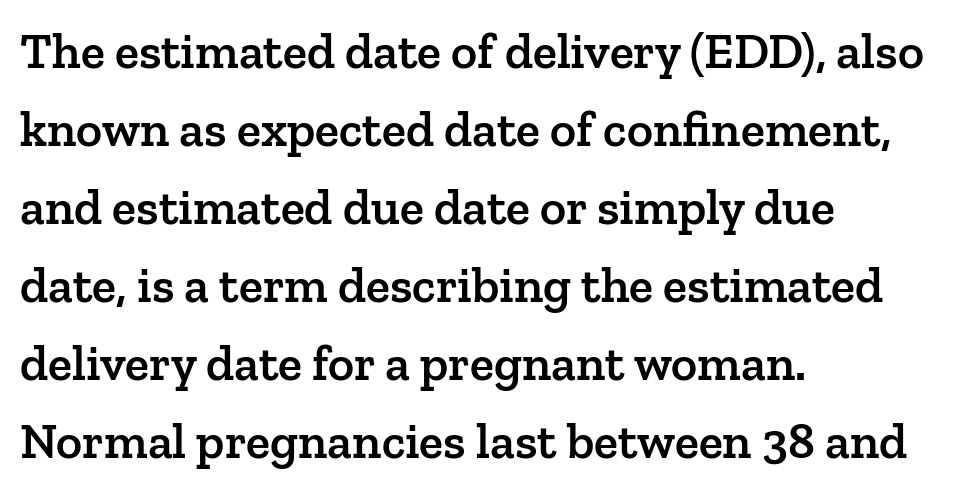
Q: Is the text bold? A: Semi-bold.
Q: Is the text italic (slanted)? A: No, it is upright.
Q: Is the typeface a serif or a sans-serif typeface? A: Serif.
Q: Is the text underlined? A: No.
Q: How is the paragraph aligned? A: Left-aligned.
Q: Is the spacing between letters normal or unusually wide? A: Normal.
Q: Is the spacing between lines tight, normal or loose? A: Normal.
Q: Width (condensed, normal, or wide)? A: Normal.
Q: Stroke contrast? A: Low.
Q: x-height? A: Medium.
Q: Monospaced? A: No.
